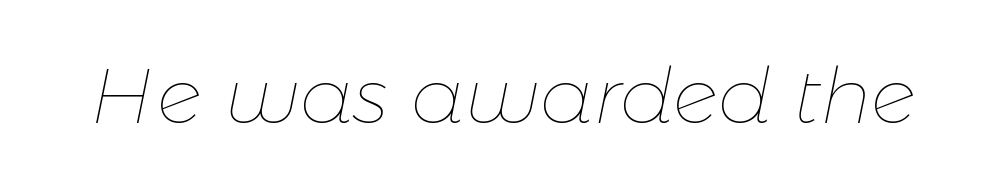
Is this a fixed-width face? No — the glyphs have proportional, varying widths. Underline: absent. Would a proofreader flag this as italicized? Yes. Letter spacing: default. The weight would be labelled regular, book, light, or lighter still.
